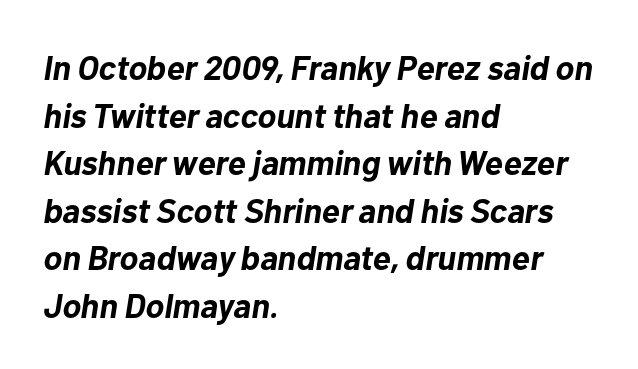
The image shows 34 px bold type, italic (leaning right); set left-aligned, normal line spacing (1.4x), normal letter spacing, not underlined; low stroke contrast and a medium x-height.
